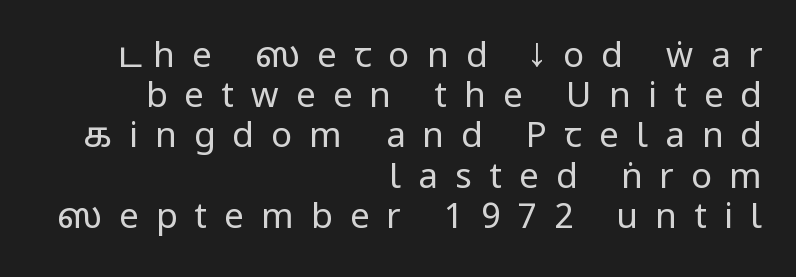
{"serif": "no", "italic": "no", "bold": "no", "weight": "regular", "width": "condensed", "stroke_contrast": "low", "x_height": "large", "monospaced": "no", "underline": "no", "align": "right", "line_spacing": "tight", "line_spacing_ratio": 1.15, "letter_spacing": "wide", "letter_spacing_em": 0.49, "glyph_px": 35}
